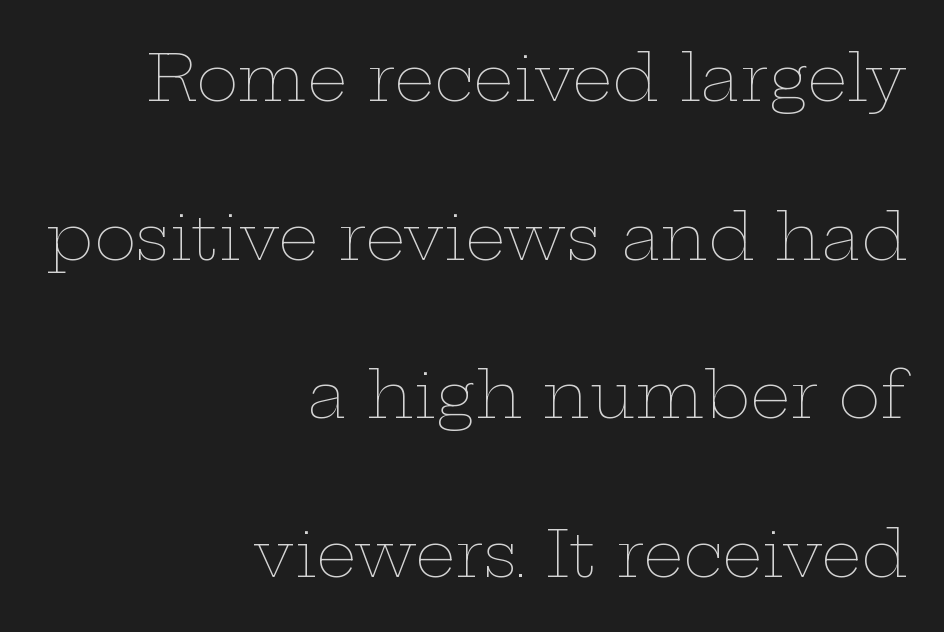
Q: Is the text bold? A: No.
Q: Is the text italic (slanted)? A: No, it is upright.
Q: Is the text underlined? A: No.
Q: How is the paragraph aligned? A: Right-aligned.
Q: Is the spacing between letters normal or unusually wide? A: Normal.
Q: Is the spacing between lines tight, normal or loose? A: Loose.
Q: Width (condensed, normal, or wide)? A: Wide.
Q: Stroke contrast? A: Low.
Q: x-height? A: Medium.
Q: Monospaced? A: No.
